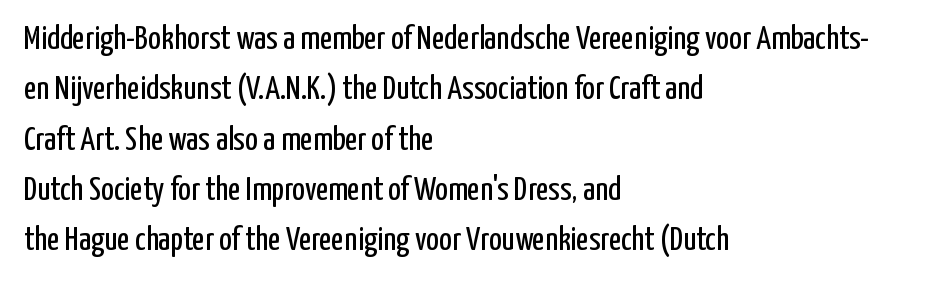
{"serif": "no", "italic": "no", "bold": "no", "weight": "regular", "width": "condensed", "stroke_contrast": "low", "x_height": "medium", "monospaced": "no", "underline": "no", "align": "left", "line_spacing": "normal", "line_spacing_ratio": 1.48, "letter_spacing": "normal", "letter_spacing_em": 0.0, "glyph_px": 34}
